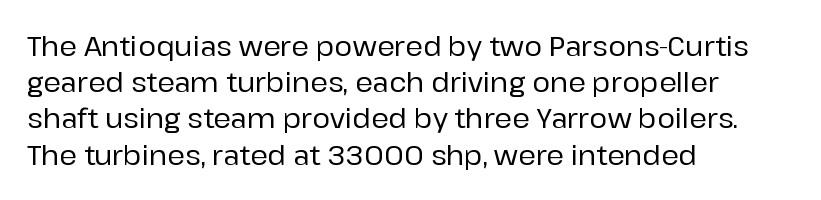
Q: Is the text italic (slanted)? A: No, it is upright.
Q: Is the text underlined? A: No.
Q: How is the paragraph aligned? A: Left-aligned.
Q: Is the spacing between letters normal or unusually wide? A: Normal.
Q: Is the spacing between lines tight, normal or loose? A: Normal.
